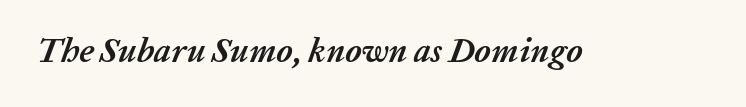
The image shows 34 px semibold type, italic (leaning right); set normal letter spacing, not underlined; low stroke contrast and a medium x-height.
